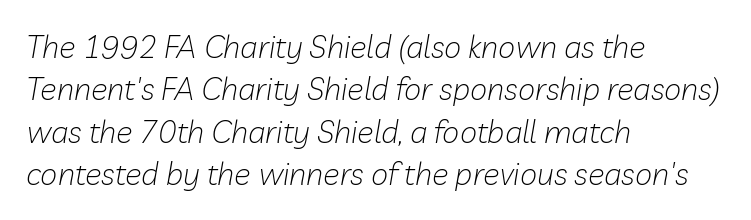
Q: Is the text bold? A: No.
Q: Is the text italic (slanted)? A: Yes, it leans right by about 10 degrees.
Q: Is the text underlined? A: No.
Q: How is the paragraph aligned? A: Left-aligned.
Q: Is the spacing between letters normal or unusually wide? A: Normal.
Q: Is the spacing between lines tight, normal or loose? A: Normal.
Q: Width (condensed, normal, or wide)? A: Normal.
Q: Stroke contrast? A: Low.
Q: x-height? A: Medium.
Q: Monospaced? A: No.
